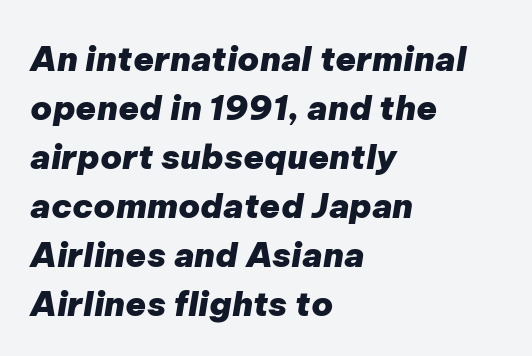
Q: Is the text bold? A: Yes.
Q: Is the text italic (slanted)? A: Yes, it leans right by about 9 degrees.
Q: Is the text underlined? A: No.
Q: How is the paragraph aligned? A: Left-aligned.
Q: Is the spacing between letters normal or unusually wide? A: Normal.
Q: Is the spacing between lines tight, normal or loose? A: Normal.
Q: Width (condensed, normal, or wide)? A: Normal.
Q: Stroke contrast? A: Low.
Q: x-height? A: Medium.
Q: Monospaced? A: No.
